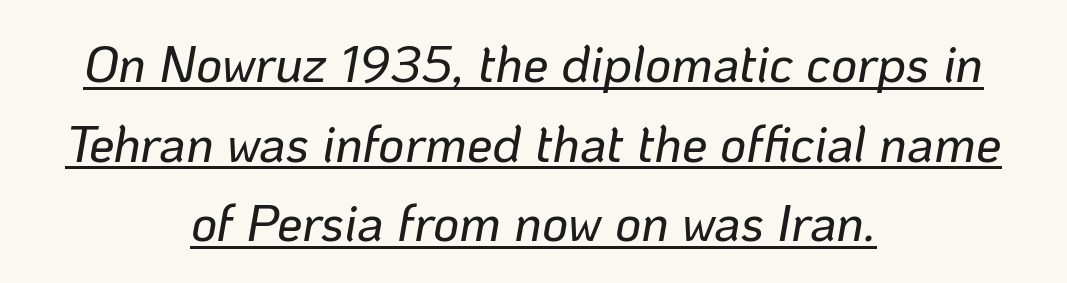
{"italic": "yes", "lean": "right", "slant_degrees": 10, "width": "normal", "stroke_contrast": "low", "x_height": "medium", "monospaced": "no", "underline": "yes", "align": "center", "line_spacing": "normal", "line_spacing_ratio": 1.56, "letter_spacing": "normal", "letter_spacing_em": 0.0, "glyph_px": 51}
